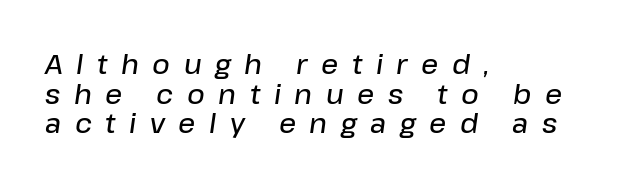
{"italic": "yes", "lean": "right", "slant_degrees": 8, "bold": "semi", "underline": "no", "align": "left", "line_spacing": "tight", "line_spacing_ratio": 1.1, "letter_spacing": "wide", "letter_spacing_em": 0.5, "glyph_px": 27}
